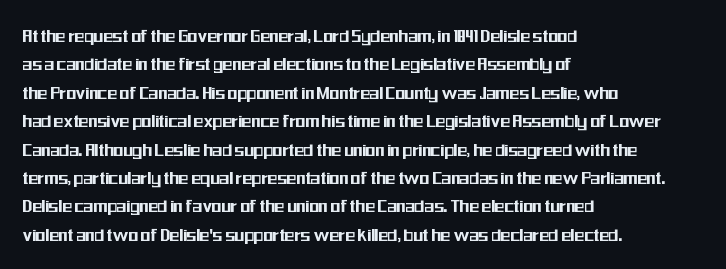
Q: Is the text italic (slanted)? A: No, it is upright.
Q: Is the text underlined? A: No.
Q: How is the paragraph aligned? A: Left-aligned.
Q: Is the spacing between letters normal or unusually wide? A: Normal.
Q: Is the spacing between lines tight, normal or loose? A: Normal.
